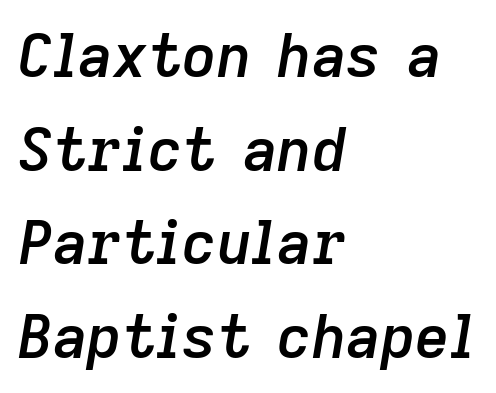
Q: Is the text bold? A: Semi-bold.
Q: Is the text italic (slanted)? A: Yes, it leans right by about 9 degrees.
Q: Is the text underlined? A: No.
Q: How is the paragraph aligned? A: Left-aligned.
Q: Is the spacing between letters normal or unusually wide? A: Normal.
Q: Is the spacing between lines tight, normal or loose? A: Normal.
Q: Width (condensed, normal, or wide)? A: Normal.
Q: Stroke contrast? A: Low.
Q: x-height? A: Medium.
Q: Monospaced? A: No.
